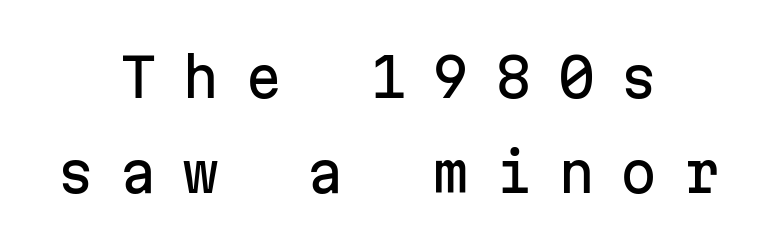
{"serif": "no", "italic": "no", "width": "normal", "stroke_contrast": "low", "x_height": "medium", "monospaced": "yes", "underline": "no", "align": "center", "line_spacing_ratio": 1.79, "letter_spacing": "wide", "letter_spacing_em": 0.48, "glyph_px": 53}
